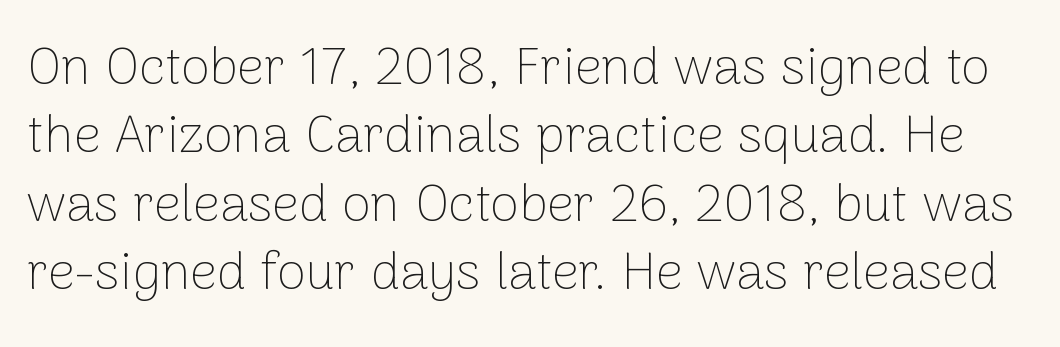
The image shows 53 px thin sans-serif type, upright; set normal line spacing (1.29x), normal letter spacing, not underlined; low stroke contrast and a medium x-height.
